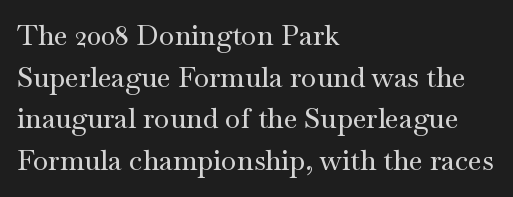
Honestly, there is no underline to notice here at all. No italicization has been applied; the sample stays upright. Baseline-to-baseline distance is the conventional proportion of letter height. This is serif lettering, the kind often seen in printed books.
